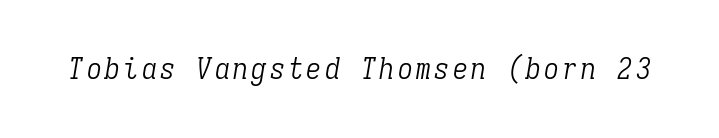
The image shows 30 px light, condensed serif type, italic (leaning right), monospaced; set not underlined; low stroke contrast and a medium x-height.
